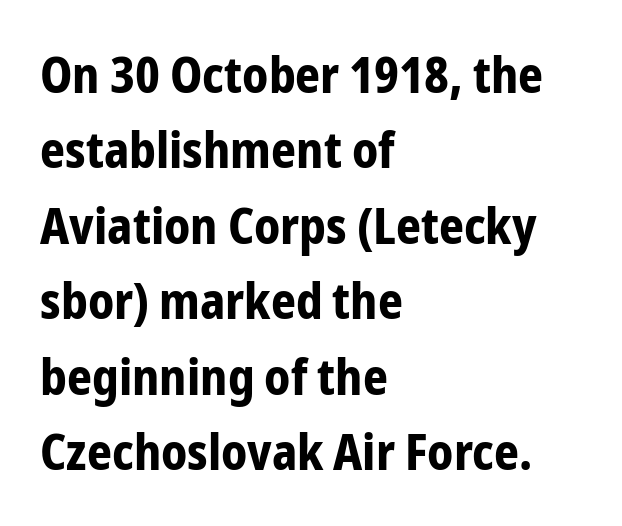
{"serif": "no", "italic": "no", "bold": "yes", "weight": "bold", "width": "condensed", "stroke_contrast": "low", "x_height": "medium", "monospaced": "no", "underline": "no", "align": "left", "line_spacing": "normal", "line_spacing_ratio": 1.54, "letter_spacing": "normal", "letter_spacing_em": 0.0, "glyph_px": 49}
